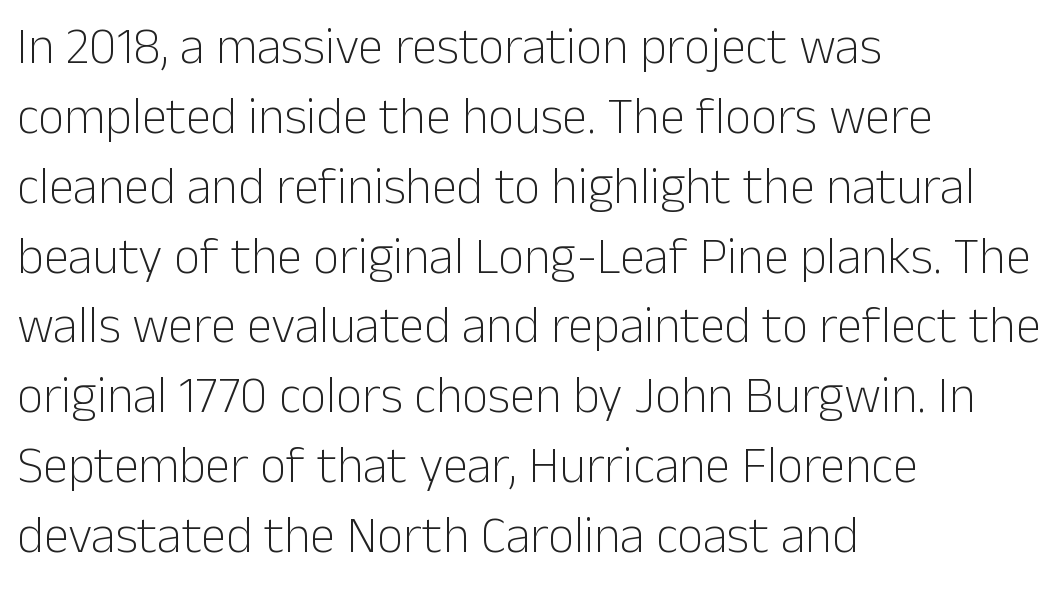
The paragraph has a hard left edge and a soft right edge. Tracking value appears to be zero — textbook default spacing. Descender tails drop into unmarked territory. Notice how the stems are strictly vertical — no italics here. The vertical gap from one line to the next is medium. Character widths vary here, with narrow letters taking less room than wide ones.
